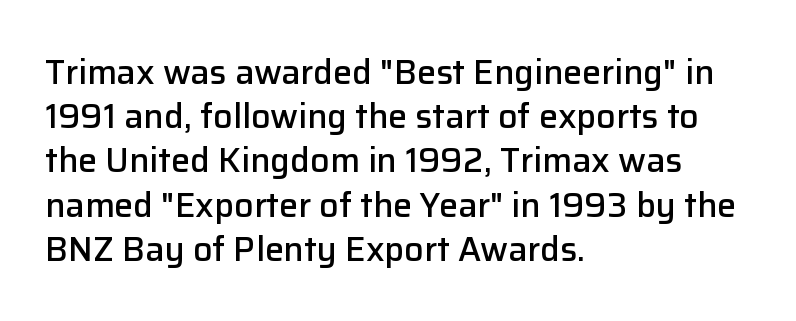
These lines are rendered in a variable-pitch font. If you drew a ruler down the left edge, every line would touch it. Glyph-to-glyph distance matches everyday printed text. Do the letters lean? They stand straight. Each new line begins a customary step beneath the previous one. Words float on clear page, feet unadorned.
